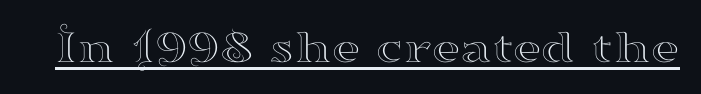
The image shows 49 px wide serif type, upright; set normal letter spacing, underlined; high stroke contrast and a small x-height.
